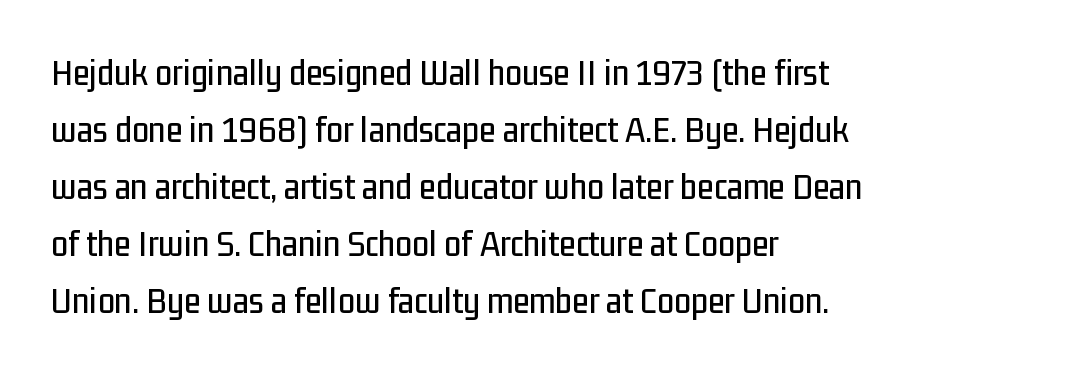
The image shows 38 px condensed sans-serif type, upright; set left-aligned, normal line spacing (1.5x), normal letter spacing, not underlined; low stroke contrast and a medium x-height.
